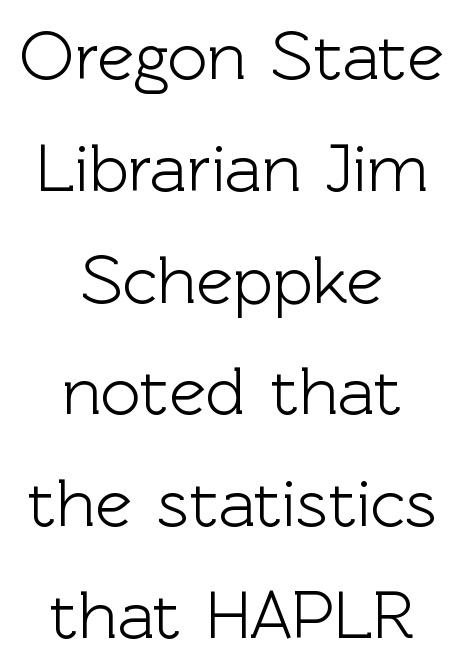
Q: Is the text italic (slanted)? A: No, it is upright.
Q: Is the typeface a serif or a sans-serif typeface? A: Sans-serif.
Q: Is the text underlined? A: No.
Q: How is the paragraph aligned? A: Centered.
Q: Is the spacing between letters normal or unusually wide? A: Normal.
Q: Is the spacing between lines tight, normal or loose? A: Normal.
Q: Width (condensed, normal, or wide)? A: Normal.
Q: x-height? A: Medium.
Q: Monospaced? A: No.
